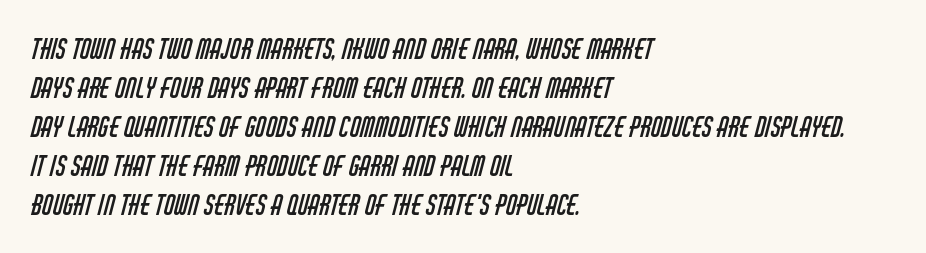
Q: Is the text bold? A: No.
Q: Is the text underlined? A: No.
Q: How is the paragraph aligned? A: Left-aligned.
Q: Is the spacing between letters normal or unusually wide? A: Normal.
Q: Is the spacing between lines tight, normal or loose? A: Normal.
